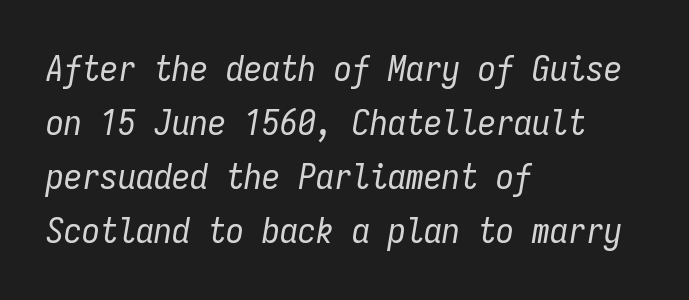
Q: Is the text bold? A: No.
Q: Is the text italic (slanted)? A: Yes, it leans right by about 9 degrees.
Q: Is the text underlined? A: No.
Q: How is the paragraph aligned? A: Left-aligned.
Q: Is the spacing between letters normal or unusually wide? A: Normal.
Q: Is the spacing between lines tight, normal or loose? A: Normal.
Q: Width (condensed, normal, or wide)? A: Condensed.
Q: Stroke contrast? A: Low.
Q: x-height? A: Medium.
Q: Monospaced? A: Yes.
